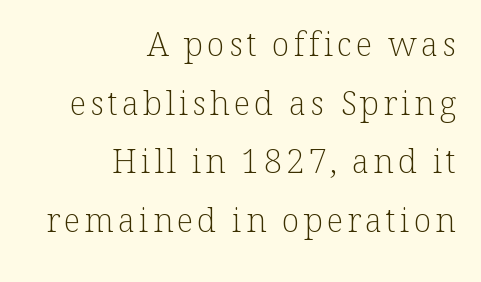
Q: Is the text bold? A: No.
Q: Is the text italic (slanted)? A: No, it is upright.
Q: Is the typeface a serif or a sans-serif typeface? A: Serif.
Q: Is the text underlined? A: No.
Q: How is the paragraph aligned? A: Right-aligned.
Q: Width (condensed, normal, or wide)? A: Normal.
Q: Stroke contrast? A: Low.
Q: x-height? A: Medium.
Q: Monospaced? A: No.
